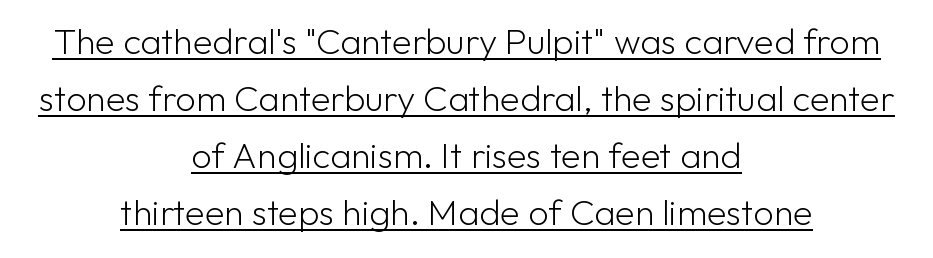
{"serif": "no", "italic": "no", "bold": "no", "weight": "light", "width": "normal", "stroke_contrast": "low", "x_height": "medium", "monospaced": "no", "underline": "yes", "align": "center", "line_spacing": "normal", "line_spacing_ratio": 1.58, "letter_spacing": "normal", "letter_spacing_em": 0.0, "glyph_px": 36}
